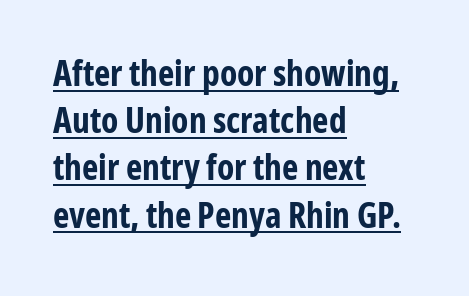
{"serif": "no", "italic": "no", "bold": "yes", "weight": "bold", "width": "condensed", "stroke_contrast": "low", "x_height": "medium", "monospaced": "no", "underline": "yes", "align": "left", "line_spacing": "normal", "line_spacing_ratio": 1.35, "letter_spacing": "normal", "letter_spacing_em": 0.0, "glyph_px": 35}
